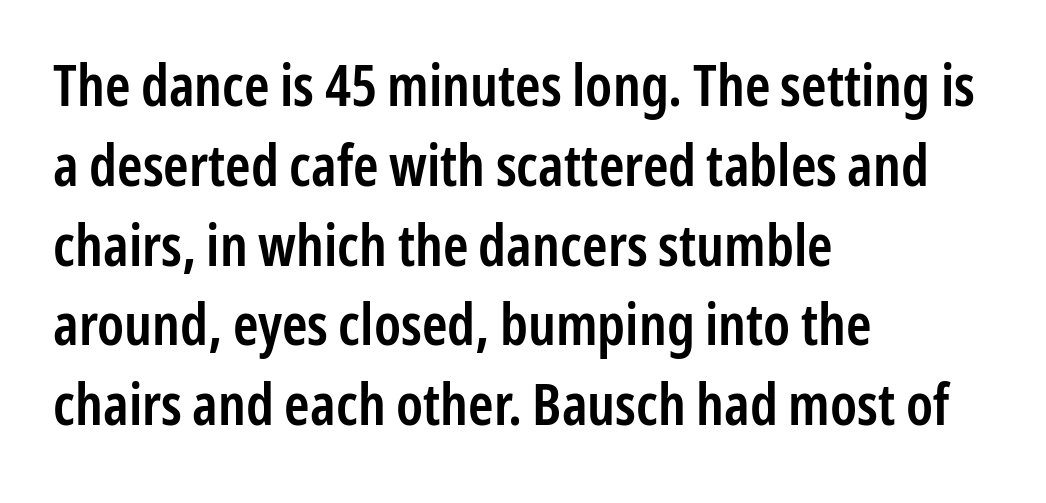
Q: Is the text bold? A: Semi-bold.
Q: Is the text italic (slanted)? A: No, it is upright.
Q: Is the typeface a serif or a sans-serif typeface? A: Sans-serif.
Q: Is the text underlined? A: No.
Q: How is the paragraph aligned? A: Left-aligned.
Q: Is the spacing between letters normal or unusually wide? A: Normal.
Q: Is the spacing between lines tight, normal or loose? A: Normal.
Q: Width (condensed, normal, or wide)? A: Condensed.
Q: Stroke contrast? A: Low.
Q: x-height? A: Medium.
Q: Monospaced? A: No.
